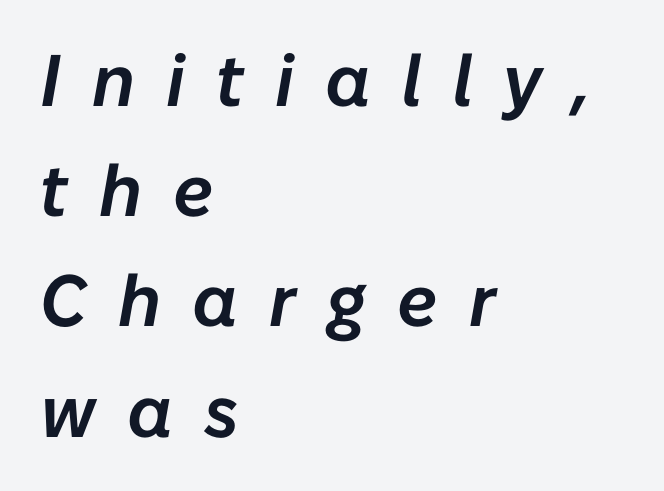
The image shows 73 px text type, italic (leaning right); set left-aligned, normal line spacing (1.51x), unusually wide letter spacing (+0.43 em), not underlined; low stroke contrast and a medium x-height.
